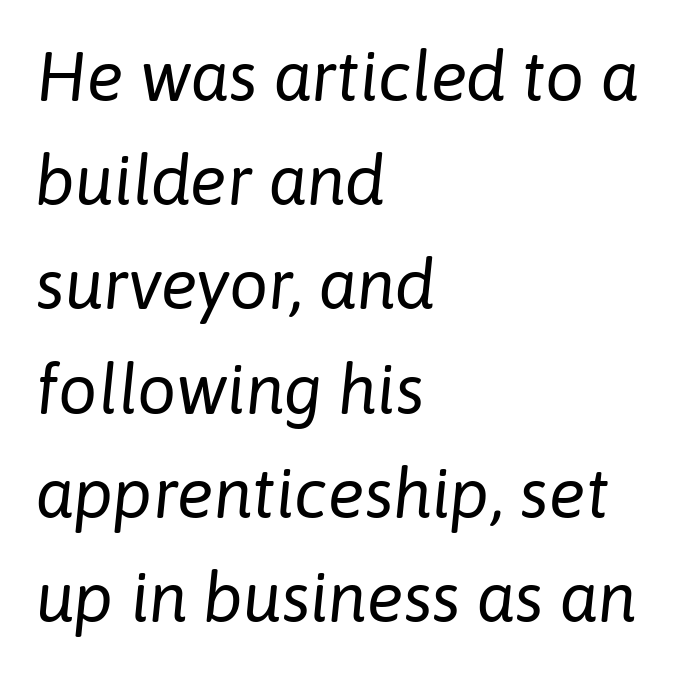
The image shows 69 px regular-weight type, italic (leaning right); set left-aligned, normal line spacing (1.51x), normal letter spacing, not underlined; low stroke contrast and a medium x-height.
